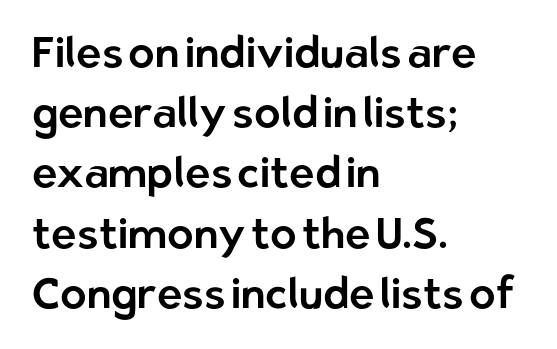
The image shows 43 px sans-serif type, upright; set left-aligned, normal line spacing (1.4x), normal letter spacing, not underlined; low stroke contrast and a medium x-height.
